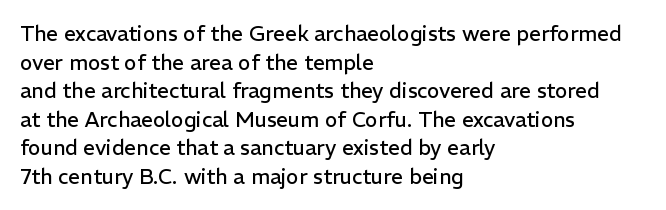
Q: Is the text bold? A: No.
Q: Is the text italic (slanted)? A: No, it is upright.
Q: Is the text underlined? A: No.
Q: How is the paragraph aligned? A: Left-aligned.
Q: Is the spacing between letters normal or unusually wide? A: Normal.
Q: Is the spacing between lines tight, normal or loose? A: Normal.
